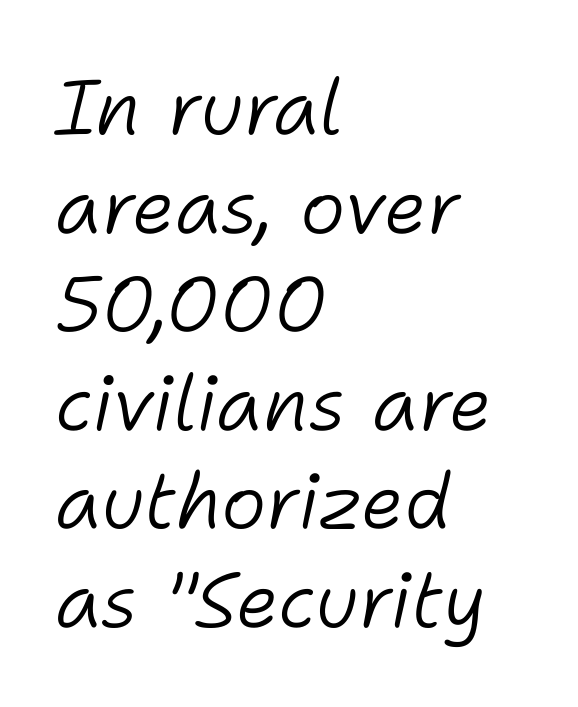
Q: Is the text bold? A: No.
Q: Is the text italic (slanted)? A: Yes, it leans right by about 11 degrees.
Q: Is the text underlined? A: No.
Q: How is the paragraph aligned? A: Left-aligned.
Q: Is the spacing between letters normal or unusually wide? A: Normal.
Q: Is the spacing between lines tight, normal or loose? A: Normal.
Q: Width (condensed, normal, or wide)? A: Normal.
Q: Stroke contrast? A: Low.
Q: x-height? A: Medium.
Q: Monospaced? A: No.
